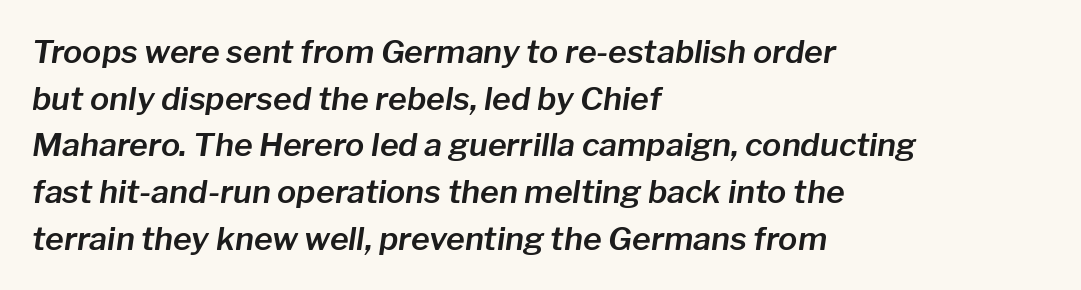
Q: Is the text italic (slanted)? A: Yes, it leans right by about 8 degrees.
Q: Is the text underlined? A: No.
Q: How is the paragraph aligned? A: Left-aligned.
Q: Is the spacing between letters normal or unusually wide? A: Normal.
Q: Is the spacing between lines tight, normal or loose? A: Normal.
Q: Width (condensed, normal, or wide)? A: Normal.
Q: Stroke contrast? A: Low.
Q: x-height? A: Medium.
Q: Monospaced? A: No.
